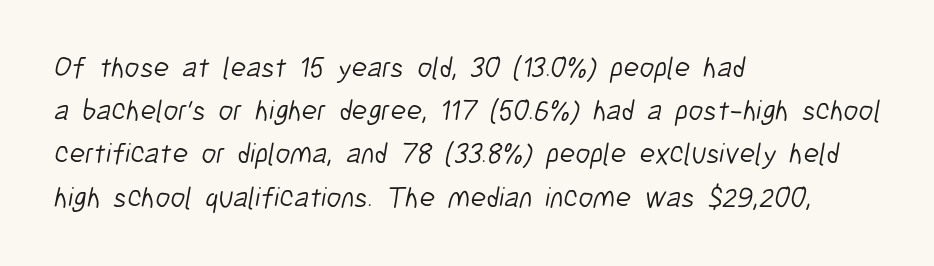
The rendering uses natural spacing where letterforms have individual widths. Nobody touched the tracking dial on this one. Every row of glyphs begins at an identical x-position on the left. The font family rendered here belongs to the sans-serif group.
